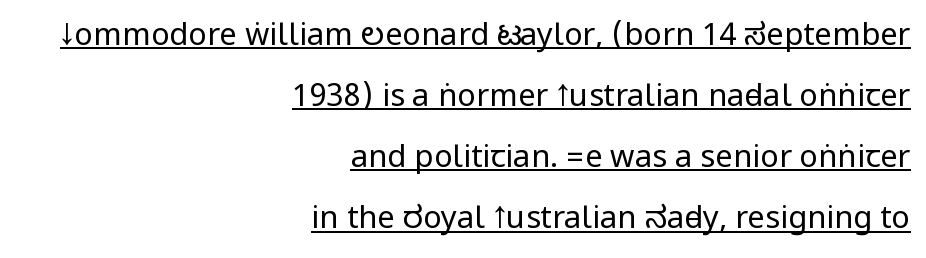
Q: Is the text bold? A: No.
Q: Is the text italic (slanted)? A: No, it is upright.
Q: Is the typeface a serif or a sans-serif typeface? A: Sans-serif.
Q: Is the text underlined? A: Yes.
Q: How is the paragraph aligned? A: Right-aligned.
Q: Is the spacing between letters normal or unusually wide? A: Normal.
Q: Is the spacing between lines tight, normal or loose? A: Loose.
Q: Width (condensed, normal, or wide)? A: Condensed.
Q: Stroke contrast? A: Low.
